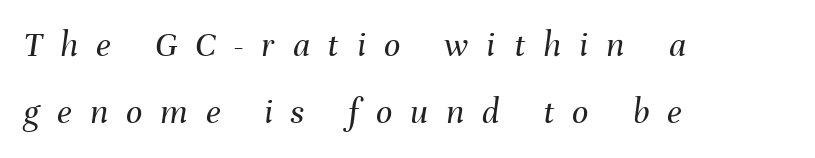
The typeface has the unassuming heft of standard copy or less. The rendering uses natural spacing where letterforms have individual widths. This sample is left-justified, so line endings fall wherever the words run out. The horizontal fit of the characters is loose and conspicuously gappy. Lines of text with bare space underneath.
